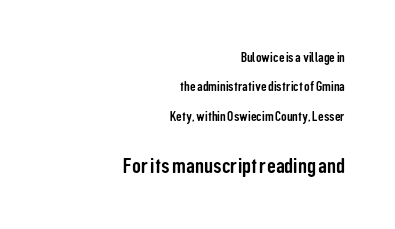
The horizontal fit of the characters is conventional and even. Notice how the stems are strictly vertical — no italics here. Does the copy run flush right? Yes — the right margin is perfectly even. The area under the type is left untouched. Each new line begins a long way beneath the previous one.
